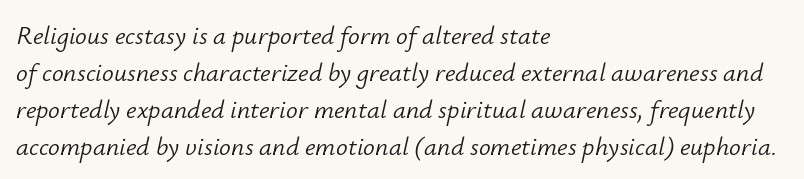
Where is the straight margin? On the left. Unmarked baselines from the first word to the last. Heft: none added — not bold. The font's italic variant was chosen for this text. Glyph-to-glyph distance matches everyday printed text. The designer left line spacing at the default.
